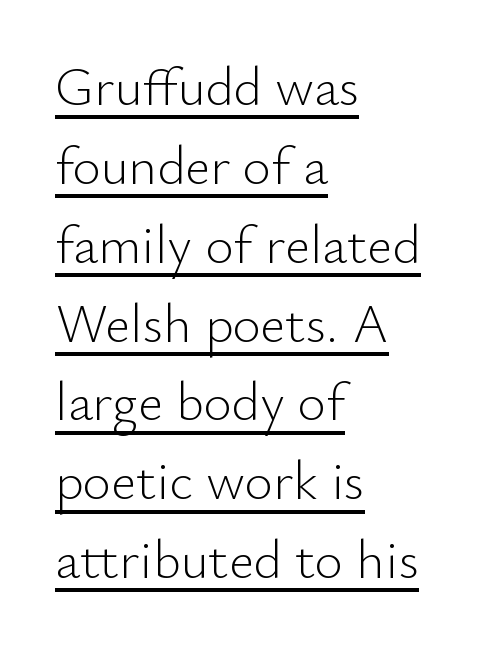
{"serif": "no", "italic": "no", "bold": "no", "weight": "light", "width": "normal", "stroke_contrast": "low", "x_height": "small", "monospaced": "no", "underline": "yes", "align": "left", "line_spacing": "normal", "line_spacing_ratio": 1.46, "letter_spacing": "normal", "letter_spacing_em": 0.0, "glyph_px": 54}
